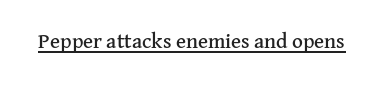
Students, note that the glyphs here touch the page at normal intervals. Does a line run under the words? Yes, clearly. Designer's note — italics off, roman on.
